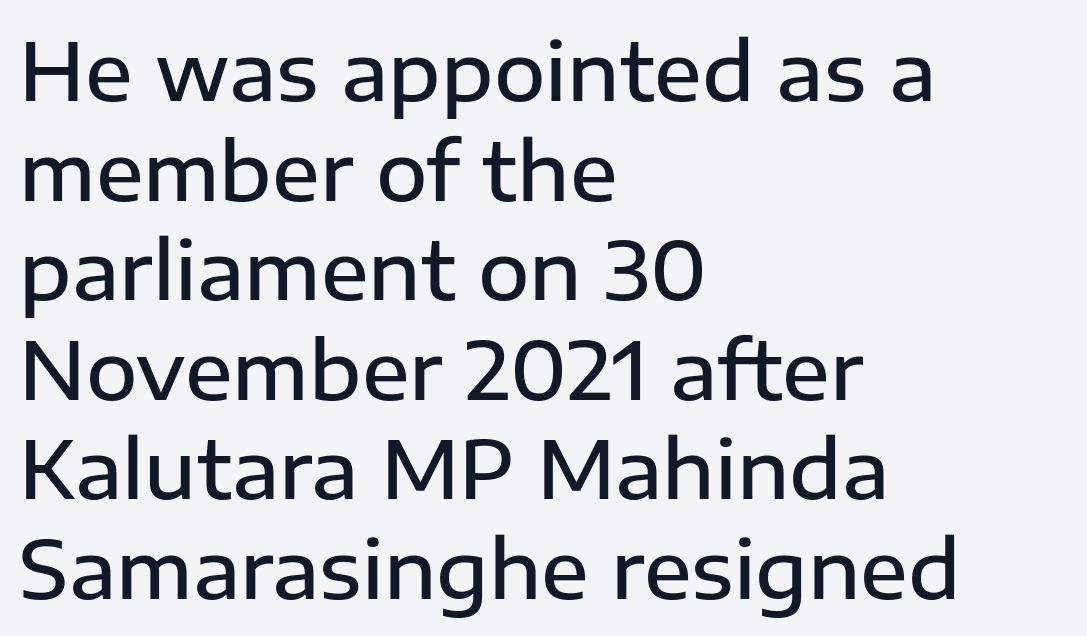
Character widths vary here, with narrow letters taking less room than wide ones. This is moderately heavy type, rendered in semibold. The lettering stays uniformly vertical, giving the passage a roman look. The horizontal fit of the characters is conventional and even. The glyphs are unaccompanied by any horizontal stroke below them.
